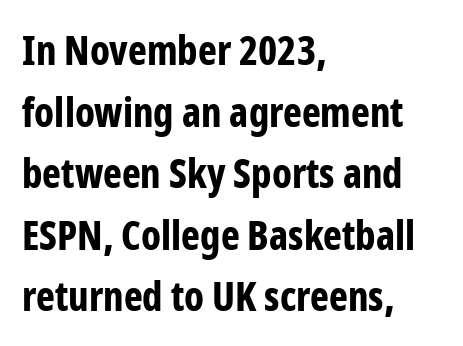
{"serif": "no", "italic": "no", "bold": "yes", "weight": "bold", "width": "condensed", "stroke_contrast": "low", "x_height": "medium", "monospaced": "no", "underline": "no", "align": "left", "line_spacing": "normal", "line_spacing_ratio": 1.54, "letter_spacing": "normal", "letter_spacing_em": 0.0, "glyph_px": 40}
